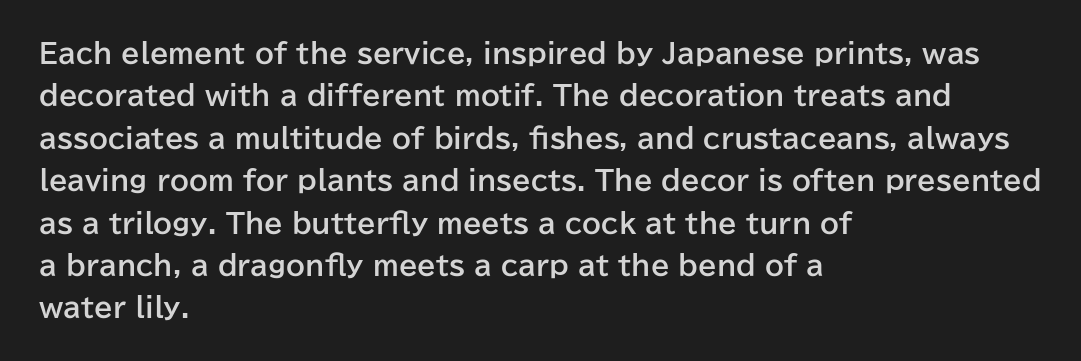
Q: Is the text bold? A: Yes.
Q: Is the text italic (slanted)? A: No, it is upright.
Q: Is the text underlined? A: No.
Q: How is the paragraph aligned? A: Left-aligned.
Q: Is the spacing between letters normal or unusually wide? A: Normal.
Q: Is the spacing between lines tight, normal or loose? A: Normal.
